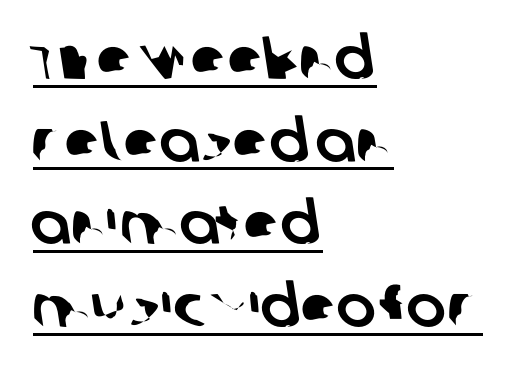
Q: Is the typeface a serif or a sans-serif typeface? A: Sans-serif.
Q: Is the text underlined? A: Yes.
Q: How is the paragraph aligned? A: Left-aligned.
Q: Is the spacing between letters normal or unusually wide? A: Normal.
Q: Is the spacing between lines tight, normal or loose? A: Normal.
Q: Width (condensed, normal, or wide)? A: Normal.
Q: Stroke contrast? A: Low.
Q: x-height? A: Large.
Q: Monospaced? A: No.
